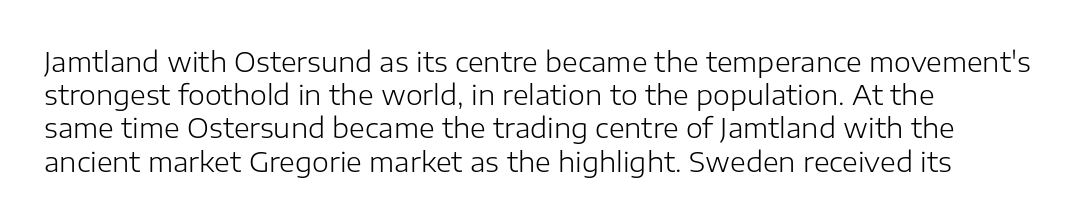
Q: Is the text bold? A: No.
Q: Is the text italic (slanted)? A: No, it is upright.
Q: Is the text underlined? A: No.
Q: How is the paragraph aligned? A: Left-aligned.
Q: Is the spacing between letters normal or unusually wide? A: Normal.
